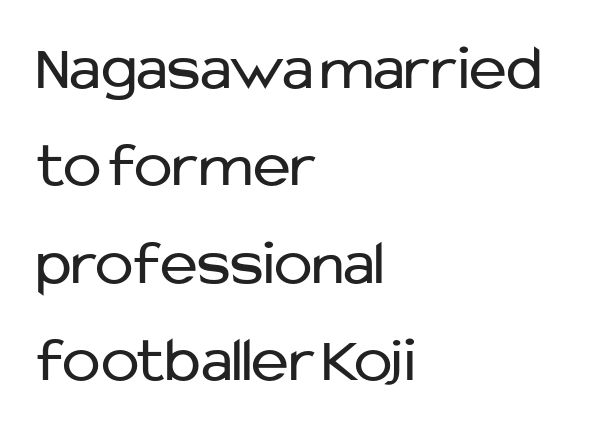
The image shows 64 px regular-weight sans-serif type, upright; set left-aligned, normal line spacing (1.52x), normal letter spacing, not underlined; low stroke contrast and a medium x-height.
